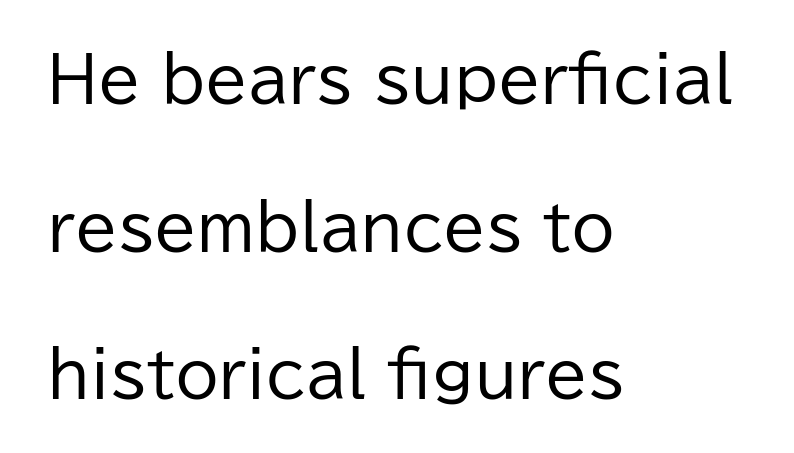
{"serif": "no", "italic": "no", "bold": "no", "weight": "regular", "width": "normal", "stroke_contrast": "low", "x_height": "medium", "monospaced": "no", "underline": "no", "align": "left", "line_spacing": "loose", "line_spacing_ratio": 2.38, "letter_spacing": "normal", "letter_spacing_em": 0.0, "glyph_px": 62}
